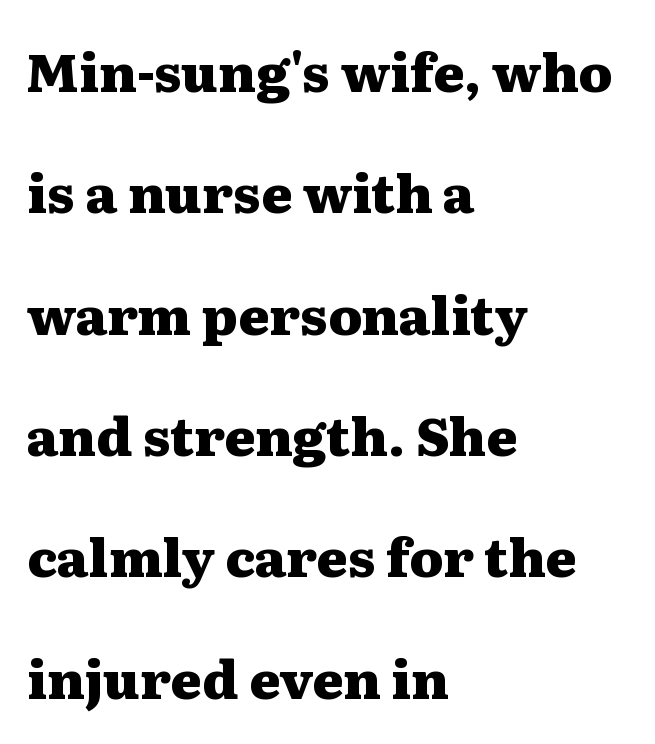
The image shows 53 px heavy, wide serif type, upright; set left-aligned, loose line spacing (2.29x), normal letter spacing, not underlined; medium stroke contrast and a medium x-height.
